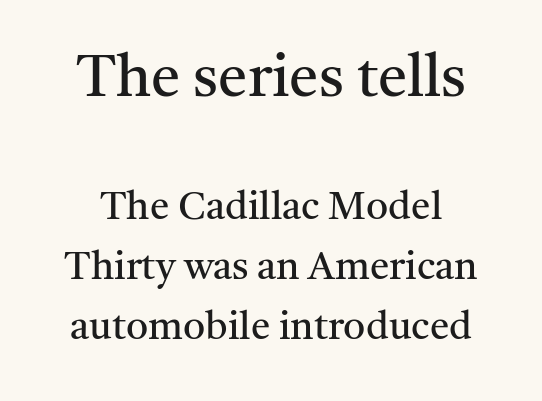
The image shows 59 px regular-weight serif type, upright; set normal line spacing (1.54x), normal letter spacing, not underlined; the first (top) block is 1.51x larger; medium stroke contrast and a medium x-height.
